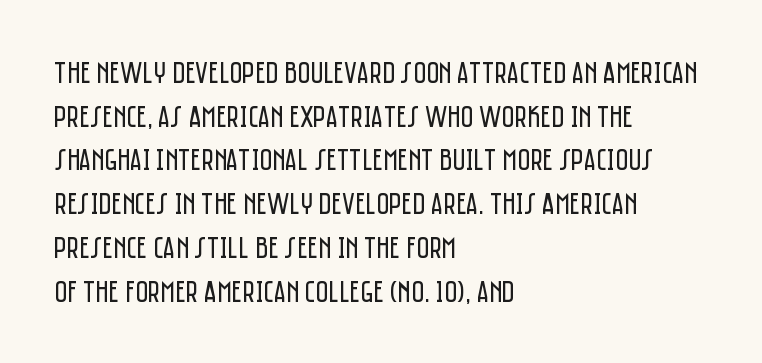
The image shows 31 px regular-weight, condensed sans-serif type, upright; set left-aligned, normal line spacing (1.41x), normal letter spacing, not underlined; low stroke contrast and a large x-height.
